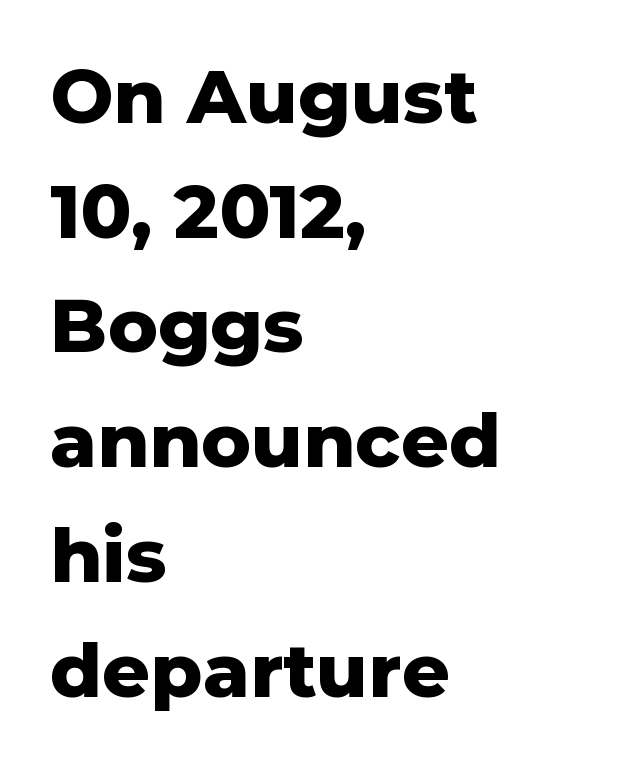
Q: Is the text bold? A: Yes.
Q: Is the text italic (slanted)? A: No, it is upright.
Q: Is the typeface a serif or a sans-serif typeface? A: Sans-serif.
Q: Is the text underlined? A: No.
Q: How is the paragraph aligned? A: Left-aligned.
Q: Is the spacing between letters normal or unusually wide? A: Normal.
Q: Is the spacing between lines tight, normal or loose? A: Normal.
Q: Width (condensed, normal, or wide)? A: Normal.
Q: Stroke contrast? A: Low.
Q: x-height? A: Medium.
Q: Monospaced? A: No.
